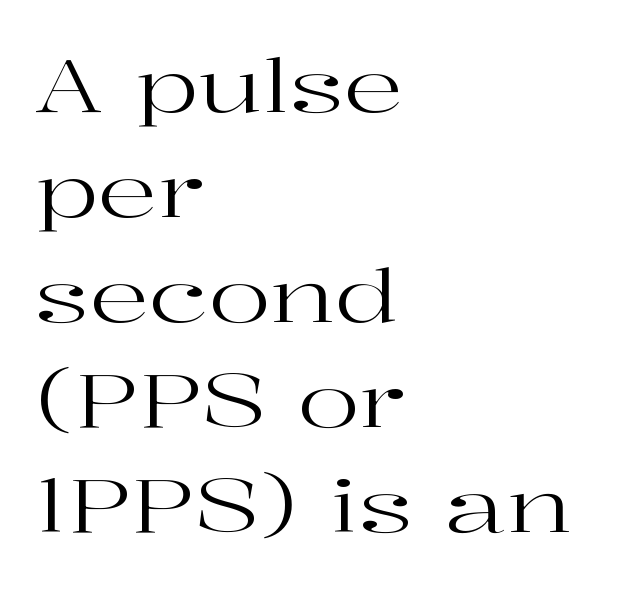
The setting favours the left margin, as ordinary paragraphs usually do. The font sits on the lighter half of the weight spectrum, regular included. The typography opts for an upright posture over an oblique one. Tracking here is standard; glyphs follow each other at the usual distance.
